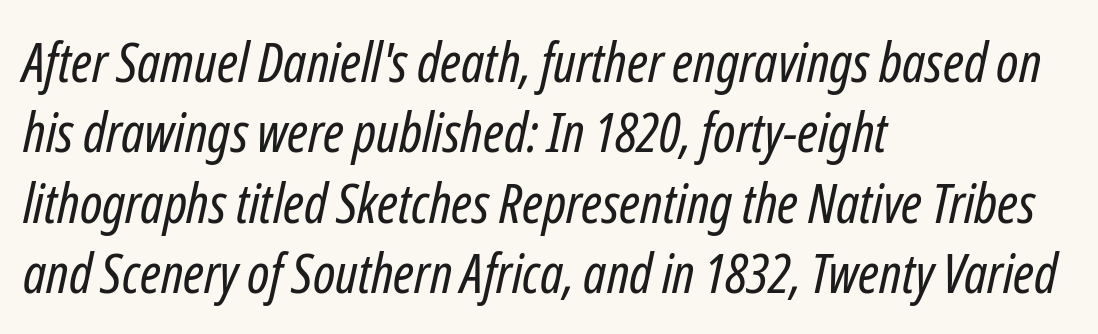
{"italic": "yes", "lean": "right", "slant_degrees": 12, "bold": "no", "weight": "regular", "width": "condensed", "stroke_contrast": "low", "x_height": "medium", "monospaced": "no", "underline": "no", "align": "left", "line_spacing": "normal", "line_spacing_ratio": 1.28, "letter_spacing": "normal", "letter_spacing_em": 0.0, "glyph_px": 55}
